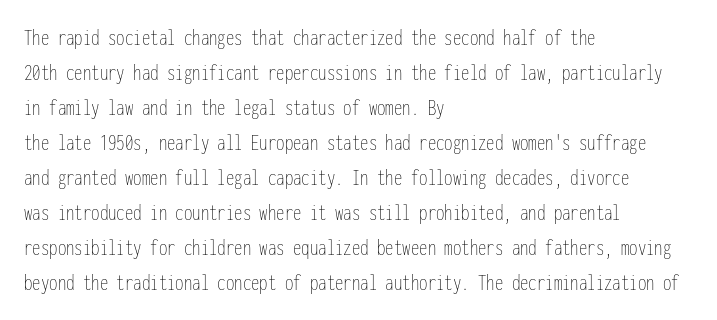
{"italic": "no", "bold": "no", "underline": "no", "align": "left", "line_spacing": "normal", "line_spacing_ratio": 1.46, "letter_spacing": "normal", "letter_spacing_em": 0.0, "glyph_px": 24}
